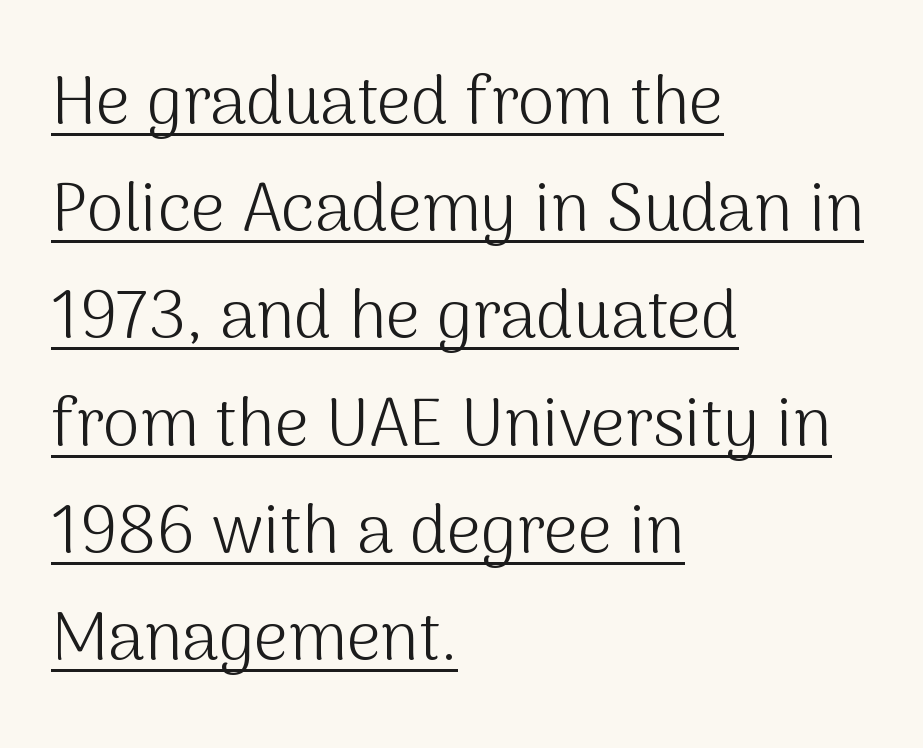
Q: Is the text bold? A: No.
Q: Is the text italic (slanted)? A: No, it is upright.
Q: Is the typeface a serif or a sans-serif typeface? A: Sans-serif.
Q: Is the text underlined? A: Yes.
Q: How is the paragraph aligned? A: Left-aligned.
Q: Is the spacing between letters normal or unusually wide? A: Normal.
Q: Is the spacing between lines tight, normal or loose? A: Normal.
Q: Width (condensed, normal, or wide)? A: Normal.
Q: Stroke contrast? A: Medium.
Q: x-height? A: Medium.
Q: Monospaced? A: No.
